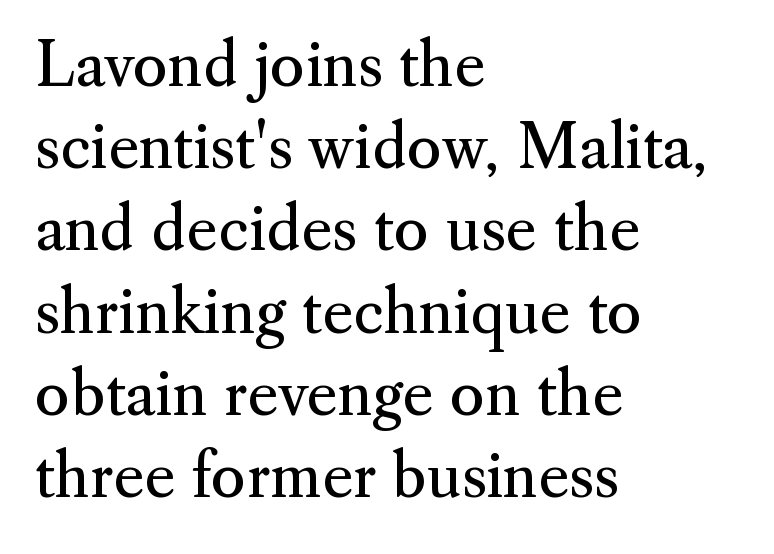
The image shows 60 px regular-weight serif type, upright; set left-aligned, normal line spacing (1.37x), normal letter spacing, not underlined; medium stroke contrast and a small x-height.
